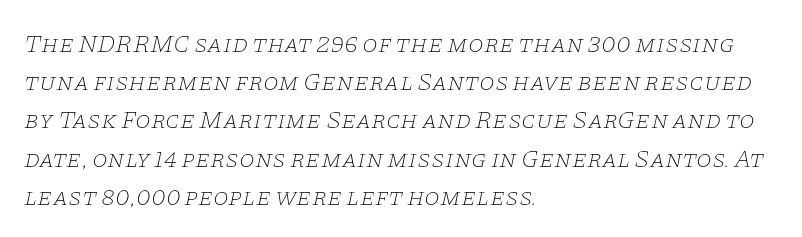
The gaps between neighbouring characters are ordinary and unremarkable. The font sits on the lighter half of the weight spectrum, regular included. The text carries the slant typical of an italic or oblique font. Compared with a centered layout, this one pins lines to the left instead.
